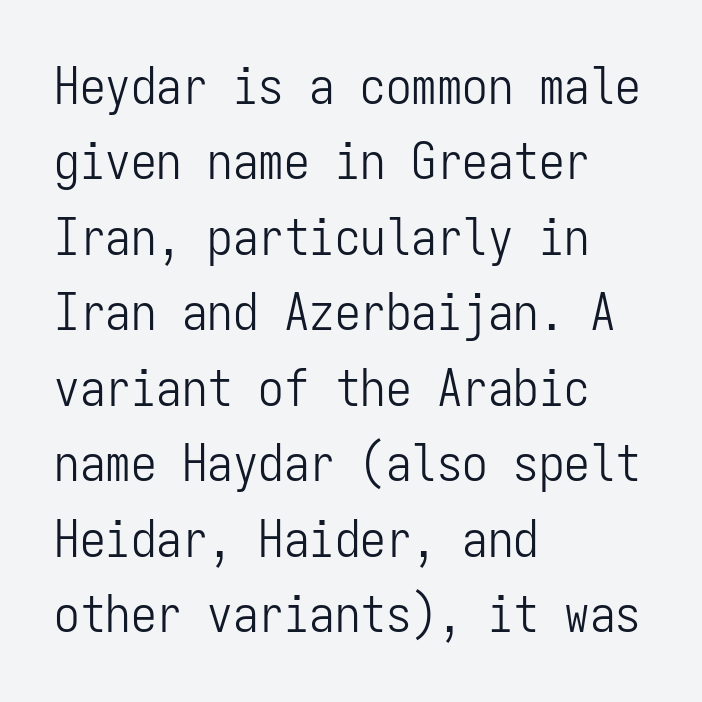
Q: Is the text bold? A: No.
Q: Is the text italic (slanted)? A: No, it is upright.
Q: Is the typeface a serif or a sans-serif typeface? A: Sans-serif.
Q: Is the text underlined? A: No.
Q: How is the paragraph aligned? A: Left-aligned.
Q: Is the spacing between letters normal or unusually wide? A: Normal.
Q: Is the spacing between lines tight, normal or loose? A: Normal.
Q: Width (condensed, normal, or wide)? A: Condensed.
Q: Stroke contrast? A: Low.
Q: x-height? A: Medium.
Q: Monospaced? A: Yes.
